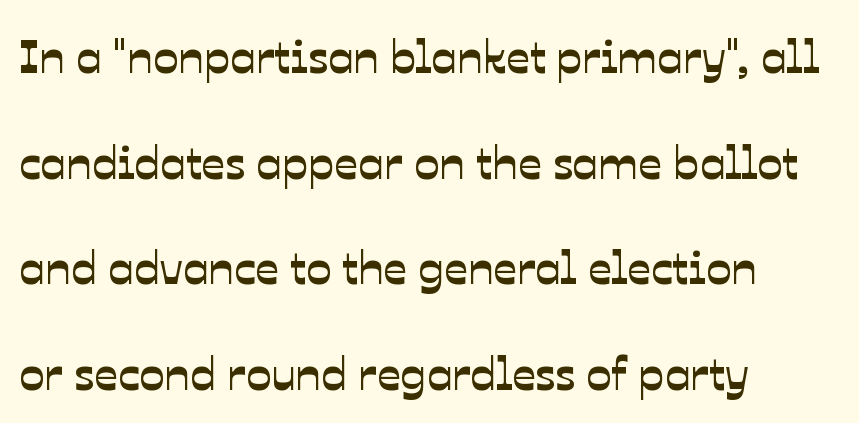
{"serif": "no", "width": "normal", "stroke_contrast": "low", "x_height": "medium", "monospaced": "no", "underline": "no", "align": "left", "line_spacing": "loose", "line_spacing_ratio": 2.25, "letter_spacing": "normal", "letter_spacing_em": 0.0, "glyph_px": 47}
